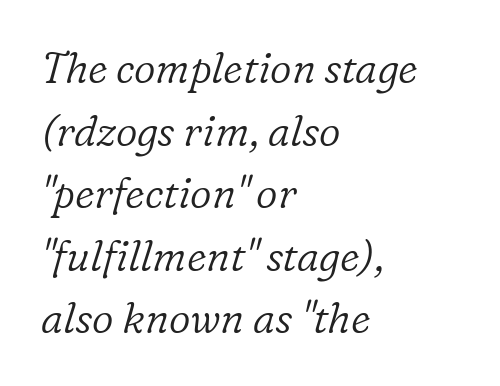
{"serif": "yes", "italic": "yes", "lean": "right", "slant_degrees": 16, "bold": "no", "weight": "light", "width": "normal", "stroke_contrast": "low", "x_height": "medium", "monospaced": "no", "underline": "no", "align": "left", "line_spacing": "normal", "line_spacing_ratio": 1.49, "letter_spacing": "normal", "letter_spacing_em": 0.0, "glyph_px": 42}
